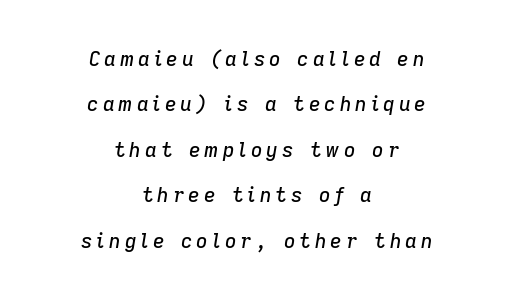
Q: Is the text italic (slanted)? A: Yes, it leans right by about 9 degrees.
Q: Is the text underlined? A: No.
Q: How is the paragraph aligned? A: Centered.
Q: Is the spacing between letters normal or unusually wide? A: Unusually wide.
Q: Is the spacing between lines tight, normal or loose? A: Loose.
